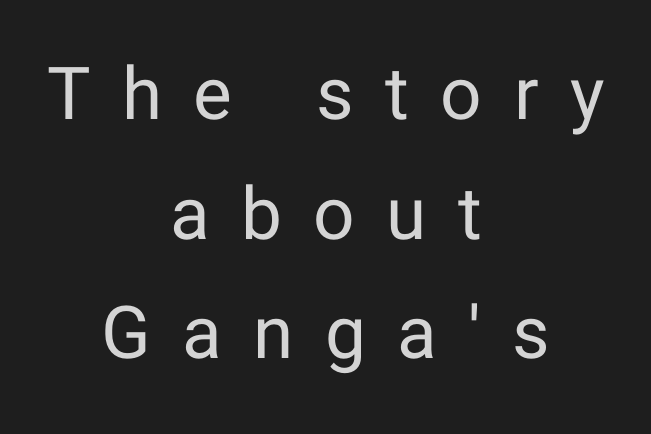
Q: Is the text bold? A: No.
Q: Is the text italic (slanted)? A: No, it is upright.
Q: Is the typeface a serif or a sans-serif typeface? A: Sans-serif.
Q: Is the text underlined? A: No.
Q: How is the paragraph aligned? A: Centered.
Q: Is the spacing between letters normal or unusually wide? A: Unusually wide.
Q: Is the spacing between lines tight, normal or loose? A: Normal.
Q: Width (condensed, normal, or wide)? A: Normal.
Q: Stroke contrast? A: Low.
Q: x-height? A: Medium.
Q: Monospaced? A: No.
